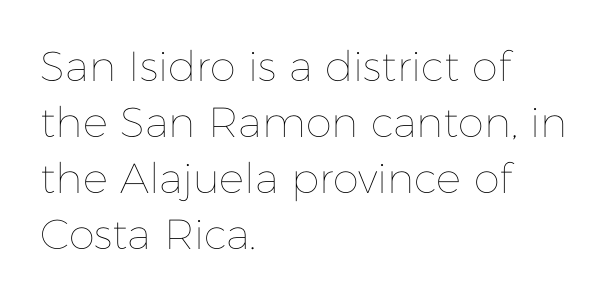
Here the designer chose a conventional face with non-uniform glyph widths. Heaviness? Minimal to ordinary, like unemphasized prose. Here the glyphs are tracked normally, forming tight word shapes. The text block is weighted toward the left margin, trailing off unevenly rightward.
